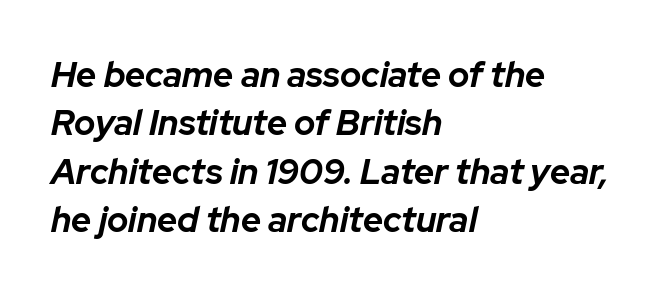
{"italic": "yes", "lean": "right", "slant_degrees": 12, "bold": "yes", "weight": "bold", "width": "normal", "stroke_contrast": "low", "x_height": "medium", "monospaced": "no", "underline": "no", "align": "left", "line_spacing": "normal", "line_spacing_ratio": 1.38, "letter_spacing": "normal", "letter_spacing_em": 0.0, "glyph_px": 35}
